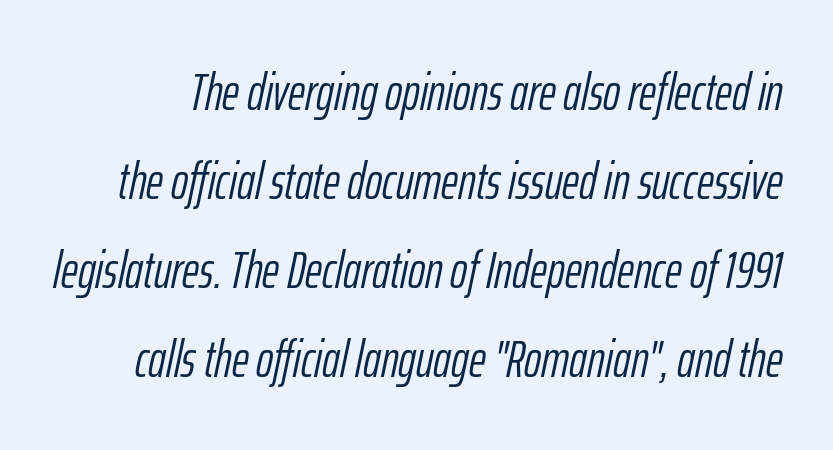
The image shows 52 px light, condensed type, italic (leaning right); set line spacing 1.71x, normal letter spacing, not underlined; low stroke contrast and a medium x-height.
